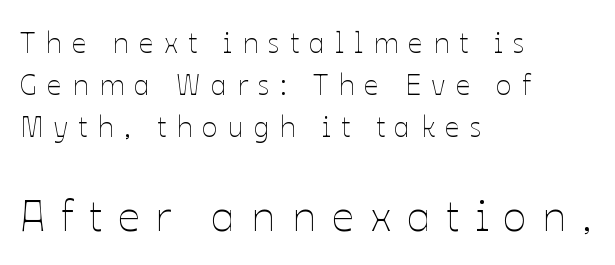
Rendered with straight, roman letterforms. Unmarked baselines from the first word to the last. The type is letterspaced generously, with wide tracking. The lines are quadded left.
